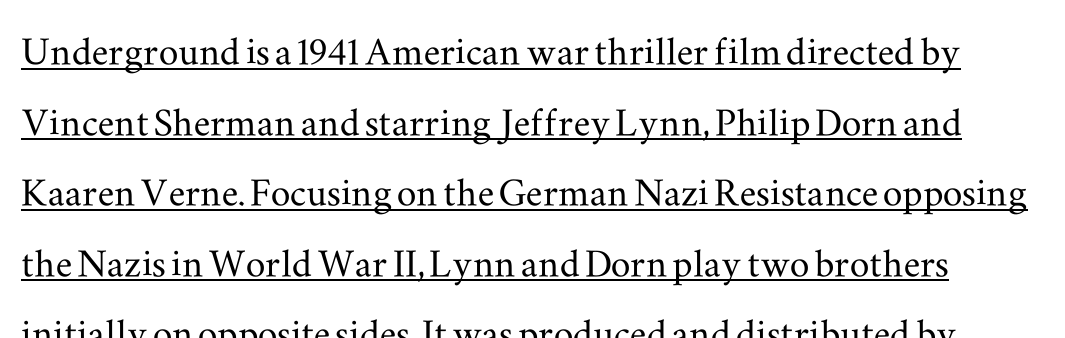
Spacing verdict: proportional, widths tailored to each character. Tracking here is standard; glyphs follow each other at the usual distance. This is the regular roman posture of the typeface. Leading: standard.
